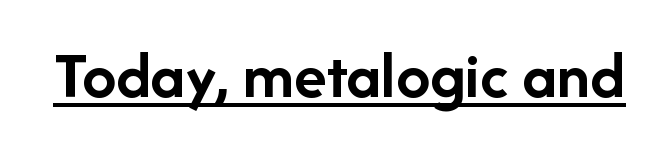
The image shows 68 px semibold sans-serif type, upright; set normal letter spacing, underlined; low stroke contrast and a medium x-height.
